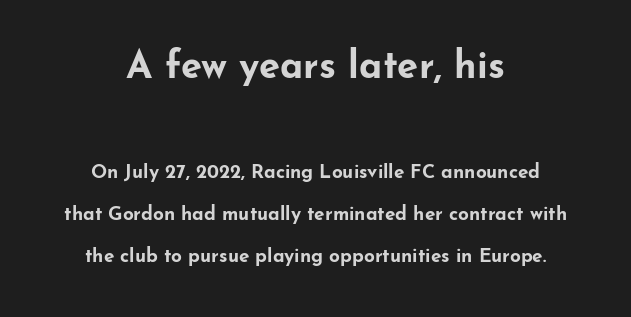
The image shows 38 px bold, wide sans-serif type, upright; set centered, loose line spacing (2.21x), normal letter spacing, not underlined; the first (top) block is 2.0x larger; low stroke contrast and a small x-height.
